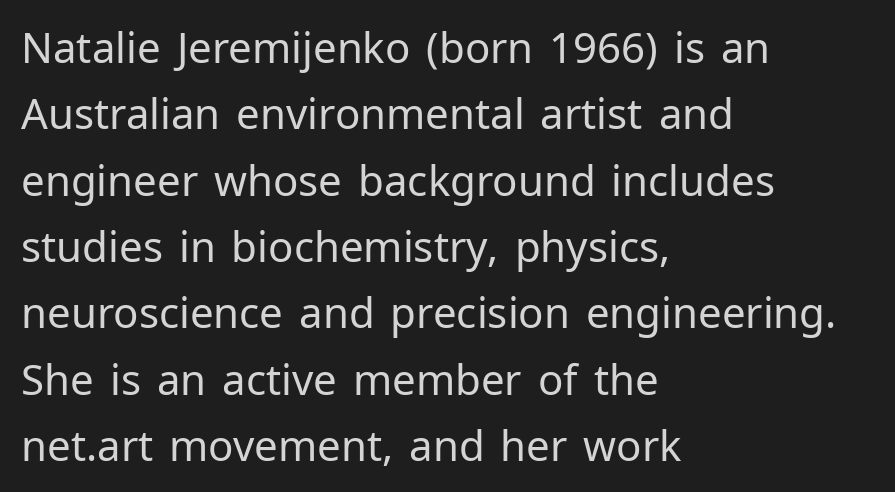
Q: Is the text bold? A: No.
Q: Is the text italic (slanted)? A: No, it is upright.
Q: Is the typeface a serif or a sans-serif typeface? A: Sans-serif.
Q: Is the text underlined? A: No.
Q: How is the paragraph aligned? A: Left-aligned.
Q: Is the spacing between letters normal or unusually wide? A: Normal.
Q: Is the spacing between lines tight, normal or loose? A: Normal.
Q: Width (condensed, normal, or wide)? A: Normal.
Q: Stroke contrast? A: Low.
Q: x-height? A: Medium.
Q: Monospaced? A: No.
